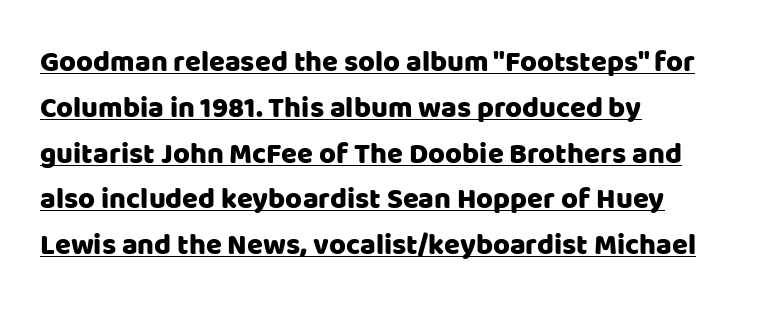
This sample uses plain, unmodified letter spacing. Every row of glyphs begins at an identical x-position on the left. Classification — sans serif. This is the regular roman posture of the typeface. Note the varied advance widths — an 'i' is clearly narrower than an 'm'.
